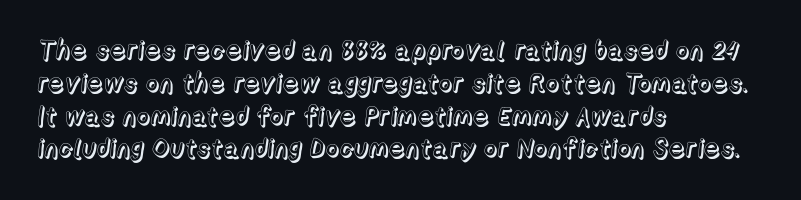
Q: Is the text italic (slanted)? A: Yes.
Q: Is the text underlined? A: No.
Q: How is the paragraph aligned? A: Left-aligned.
Q: Is the spacing between letters normal or unusually wide? A: Normal.
Q: Is the spacing between lines tight, normal or loose? A: Normal.
